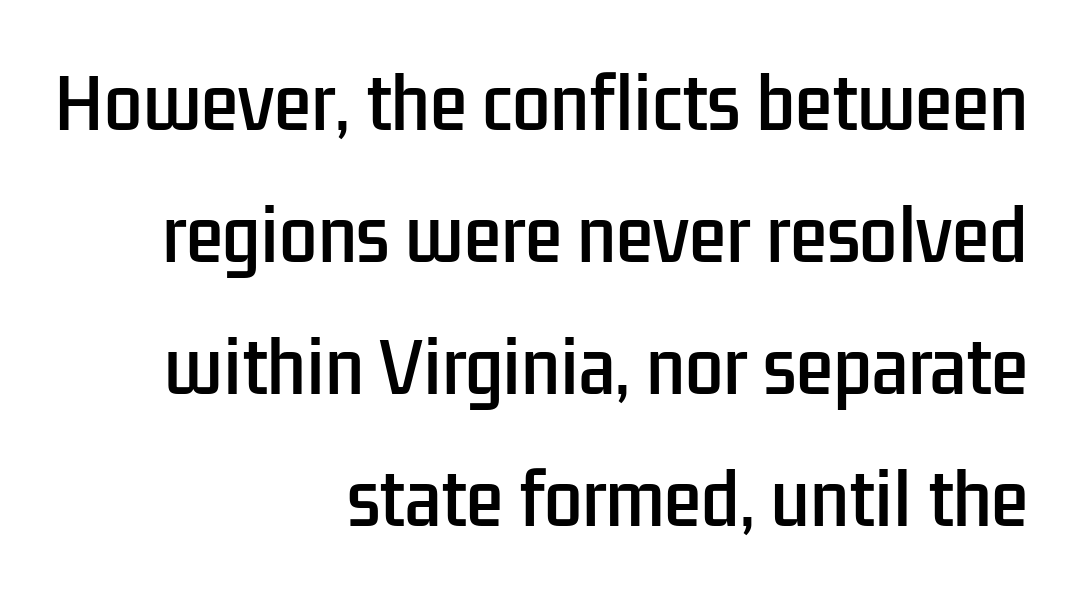
Q: Is the text italic (slanted)? A: No, it is upright.
Q: Is the typeface a serif or a sans-serif typeface? A: Sans-serif.
Q: Is the text underlined? A: No.
Q: How is the paragraph aligned? A: Right-aligned.
Q: Is the spacing between letters normal or unusually wide? A: Normal.
Q: Is the spacing between lines tight, normal or loose? A: Loose.
Q: Width (condensed, normal, or wide)? A: Condensed.
Q: Stroke contrast? A: Low.
Q: x-height? A: Medium.
Q: Monospaced? A: No.
